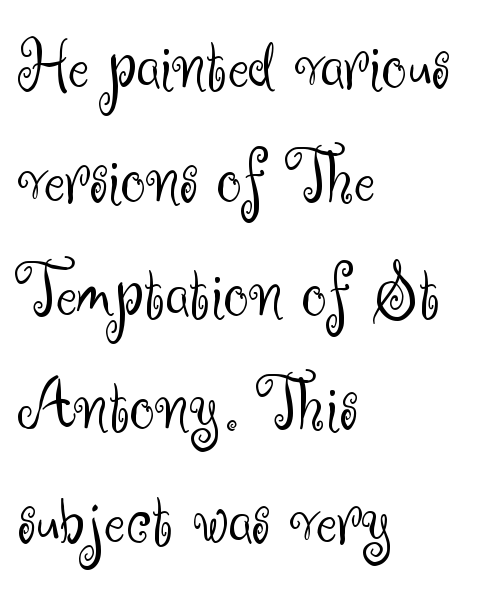
The image shows 79 px light sans-serif type, upright; set left-aligned, normal line spacing (1.44x), normal letter spacing, not underlined; medium stroke contrast and a small x-height.
